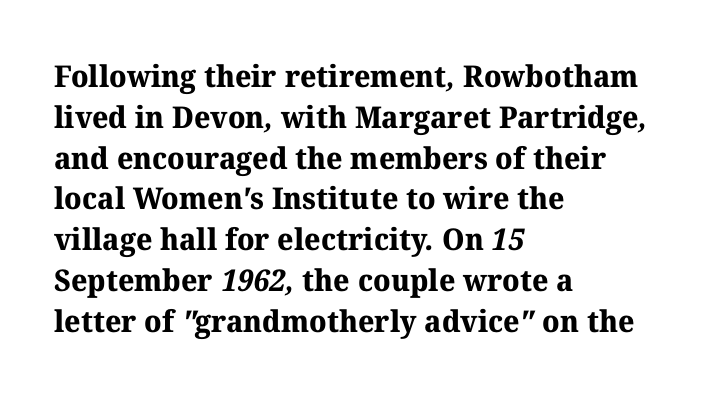
The image shows 30 px bold serif type; set left-aligned, normal line spacing (1.36x), normal letter spacing, not underlined; medium stroke contrast and a medium x-height.
